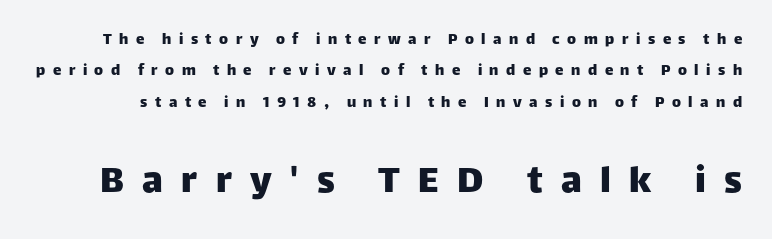
Each letter's strokes conclude bluntly, with no projecting serifs. The type sits square on the baseline with zero lean. The passage shown is not underscored anywhere. Reading top to bottom, the characters get bigger at the block break. The line texture is sparse and dotted thanks to wide tracking. A typesetter would call this proportional, since set widths differ per character.
